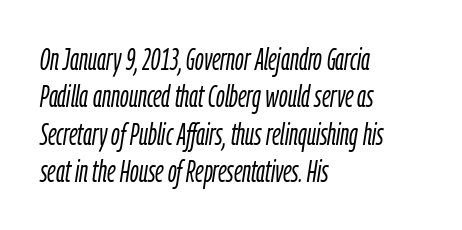
Is there much room between lines? A standard amount, neither cramped nor airy. Short and long lines alike share a common starting point at left. This reads as an unemphasized weight, regular at the heaviest. The words here are not underlined.
